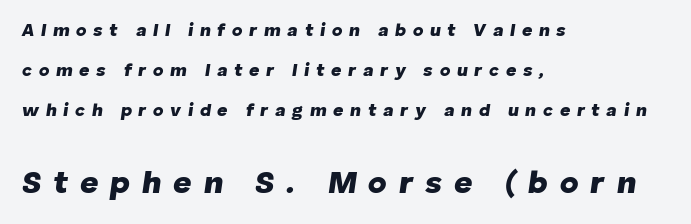
{"italic": "yes", "lean": "right", "slant_degrees": 8, "bold": "yes", "weight": "heavy", "width": "normal", "stroke_contrast": "low", "x_height": "medium", "monospaced": "no", "underline": "no", "align": "left", "line_spacing": "loose", "line_spacing_ratio": 2.23, "letter_spacing": "wide", "letter_spacing_em": 0.37, "larger_block": "second", "size_ratio": 1.78, "glyph_px": 32}
